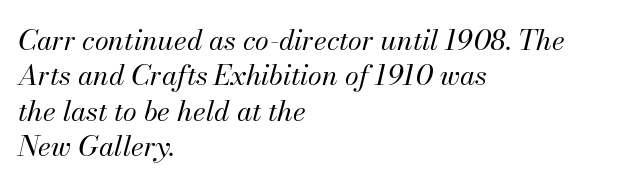
The image shows 28 px regular-weight type, italic (leaning right); set left-aligned, normal line spacing (1.26x), normal letter spacing, not underlined; medium stroke contrast and a small x-height.
